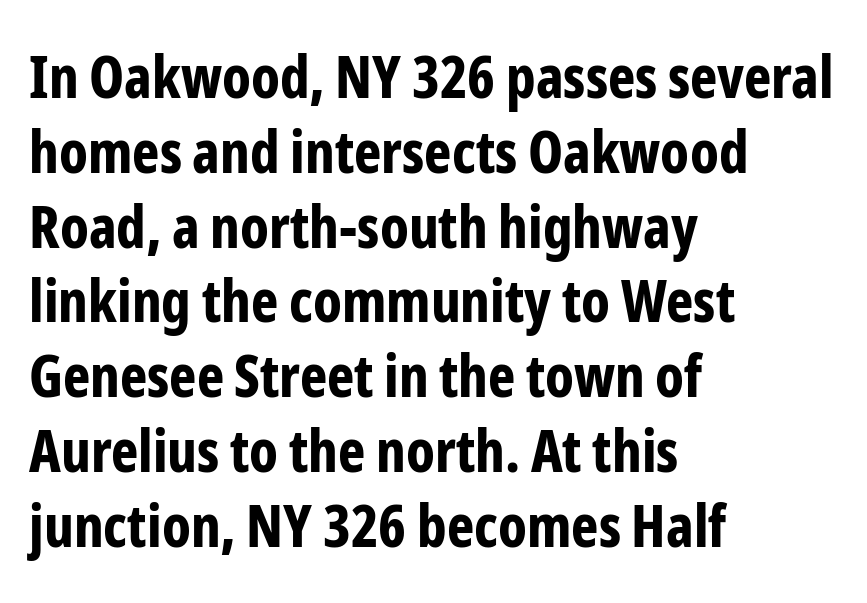
Q: Is the text bold? A: Yes.
Q: Is the text italic (slanted)? A: No, it is upright.
Q: Is the typeface a serif or a sans-serif typeface? A: Sans-serif.
Q: Is the text underlined? A: No.
Q: How is the paragraph aligned? A: Left-aligned.
Q: Is the spacing between letters normal or unusually wide? A: Normal.
Q: Is the spacing between lines tight, normal or loose? A: Normal.
Q: Width (condensed, normal, or wide)? A: Condensed.
Q: Stroke contrast? A: Low.
Q: x-height? A: Medium.
Q: Monospaced? A: No.
